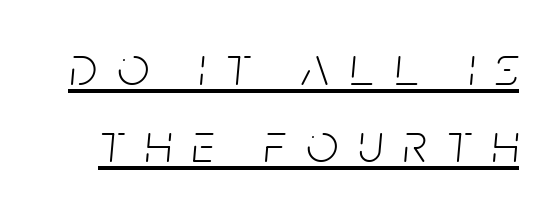
Q: Is the text bold? A: No.
Q: Is the text italic (slanted)? A: Yes, it leans right by about 5 degrees.
Q: Is the text underlined? A: Yes.
Q: Is the spacing between letters normal or unusually wide? A: Unusually wide.
Q: Is the spacing between lines tight, normal or loose? A: Normal.
Q: Width (condensed, normal, or wide)? A: Condensed.
Q: Stroke contrast? A: Low.
Q: x-height? A: Large.
Q: Monospaced? A: No.
